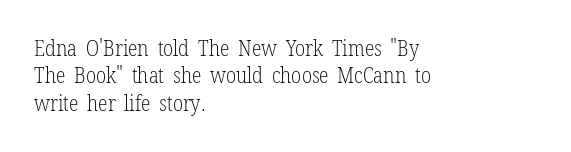
Q: Is the text bold? A: No.
Q: Is the text italic (slanted)? A: No, it is upright.
Q: Is the text underlined? A: No.
Q: How is the paragraph aligned? A: Left-aligned.
Q: Is the spacing between letters normal or unusually wide? A: Normal.
